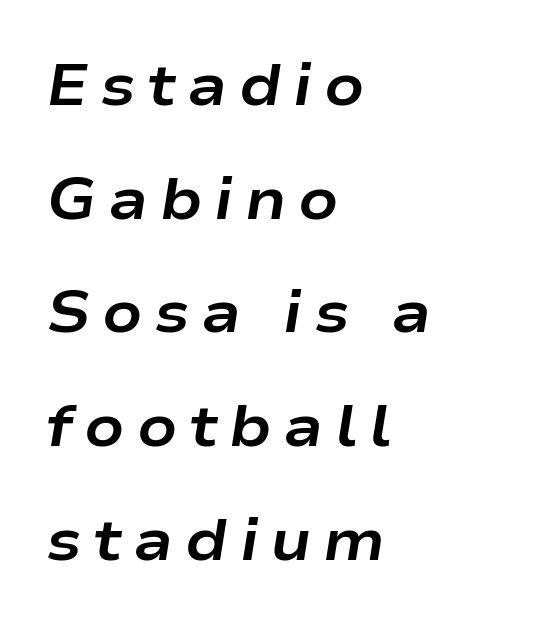
Think of a printed novel: that variable character pitch is what you see here. The rendering applies a slant to the glyphs. Each word looks stretched out because of the extra space between its letters. Plenty of ink on the page — the face is bold.
